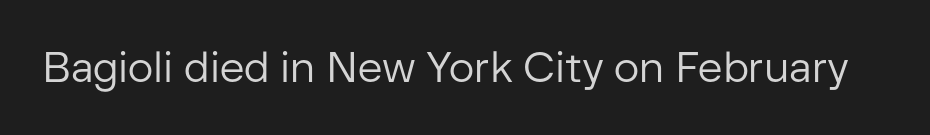
The image shows 42 px regular-weight sans-serif type, upright; set normal letter spacing, not underlined; low stroke contrast and a medium x-height.
